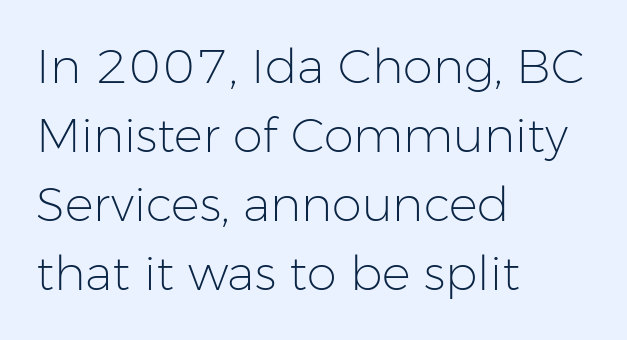
Q: Is the text bold? A: No.
Q: Is the text italic (slanted)? A: No, it is upright.
Q: Is the typeface a serif or a sans-serif typeface? A: Sans-serif.
Q: Is the text underlined? A: No.
Q: How is the paragraph aligned? A: Left-aligned.
Q: Is the spacing between letters normal or unusually wide? A: Normal.
Q: Is the spacing between lines tight, normal or loose? A: Normal.
Q: Width (condensed, normal, or wide)? A: Normal.
Q: Stroke contrast? A: Low.
Q: x-height? A: Medium.
Q: Monospaced? A: No.
